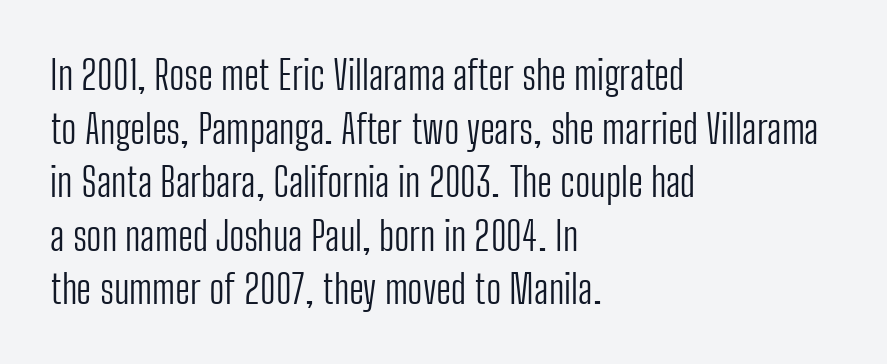
{"serif": "no", "italic": "no", "bold": "no", "weight": "light", "width": "condensed", "stroke_contrast": "low", "x_height": "medium", "monospaced": "no", "underline": "no", "align": "left", "line_spacing": "normal", "line_spacing_ratio": 1.34, "letter_spacing": "normal", "letter_spacing_em": 0.0, "glyph_px": 40}
